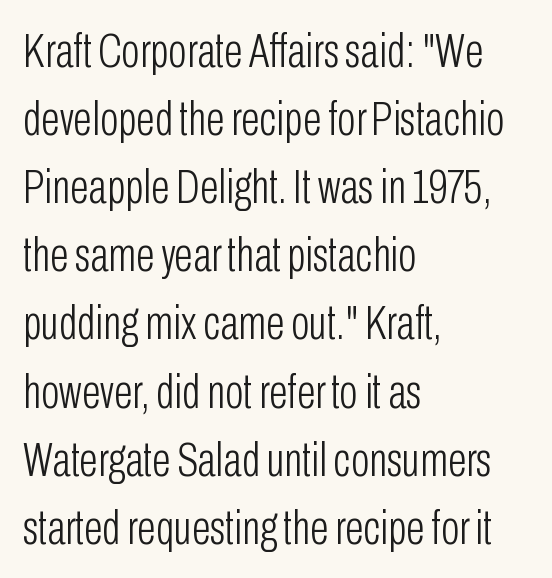
Q: Is the text bold? A: No.
Q: Is the text italic (slanted)? A: No, it is upright.
Q: Is the typeface a serif or a sans-serif typeface? A: Sans-serif.
Q: Is the text underlined? A: No.
Q: How is the paragraph aligned? A: Left-aligned.
Q: Is the spacing between letters normal or unusually wide? A: Normal.
Q: Is the spacing between lines tight, normal or loose? A: Normal.
Q: Width (condensed, normal, or wide)? A: Condensed.
Q: Stroke contrast? A: Low.
Q: x-height? A: Medium.
Q: Monospaced? A: No.
